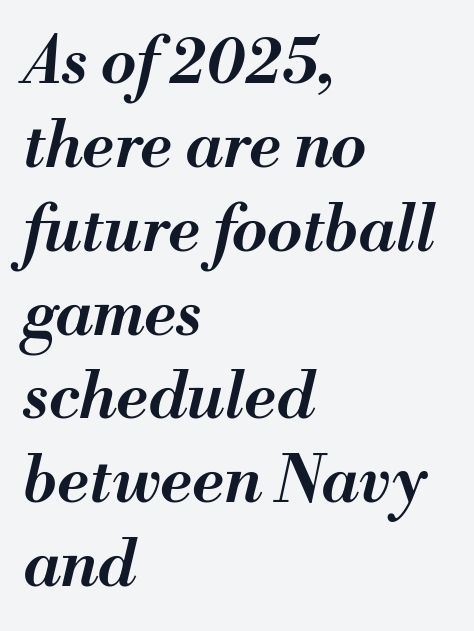
The image shows 64 px semibold type, italic (leaning right); set left-aligned, normal line spacing (1.31x), normal letter spacing, not underlined; medium stroke contrast and a small x-height.
